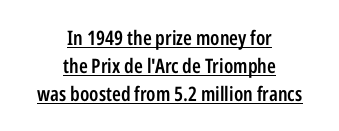
Compared with undecorated copy, this sample adds a rule below the words. In CSS terms this would be text-align: center. Is the letter spacing exaggerated? No — it looks like the ordinary default. The typesetting leans somewhat heavy: a semibold. Notice how the stems are strictly vertical — no italics here. This sample keeps an unexceptional amount of space between lines.
